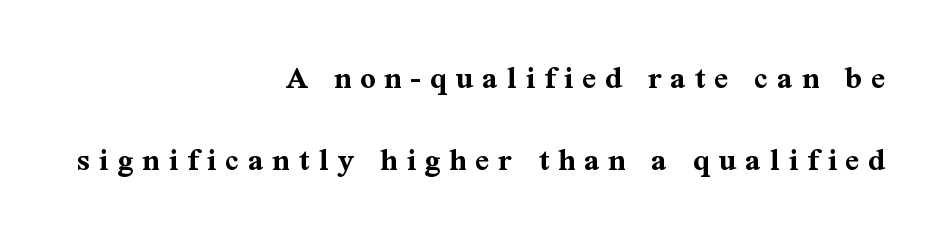
Bold? Absolutely — the strokes are thick and heavy. The face used here is proportionally spaced, like ordinary book or web type. Letterform terminals end in serifs throughout the passage. You can tell it's not italic because the verticals are truly vertical. The passage is arranged like a letterhead date or caption credit — flush right.
